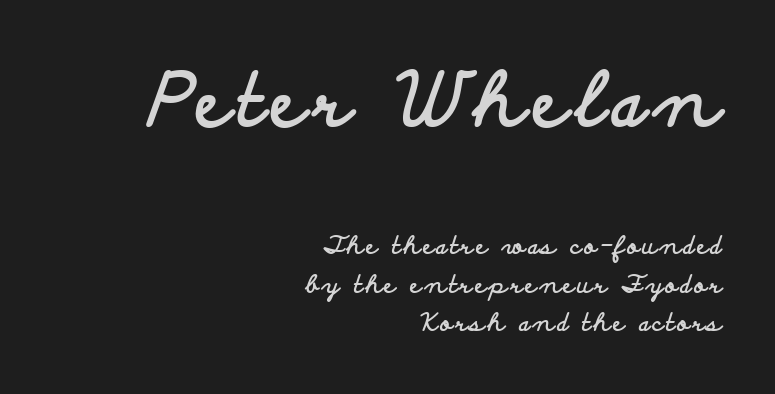
The image shows 73 px bold, wide sans-serif type; set right-aligned, normal line spacing (1.61x), not underlined; the first (top) block is 3.04x larger; low stroke contrast and a small x-height.
